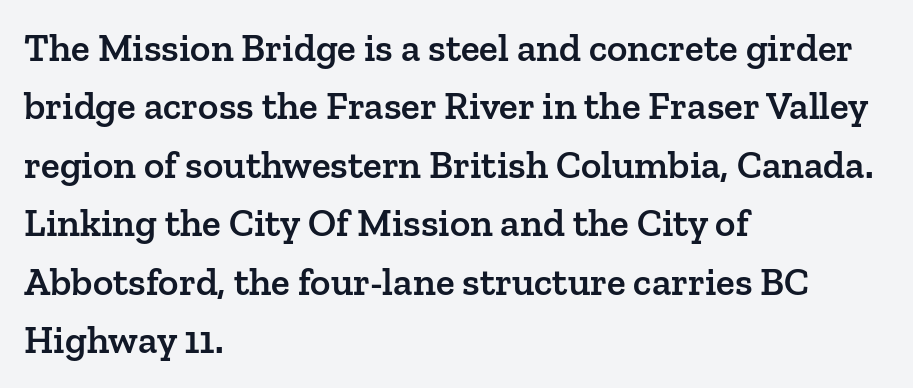
The image shows 39 px semibold serif type, upright; set left-aligned, normal line spacing (1.5x), normal letter spacing, not underlined; low stroke contrast and a medium x-height.
